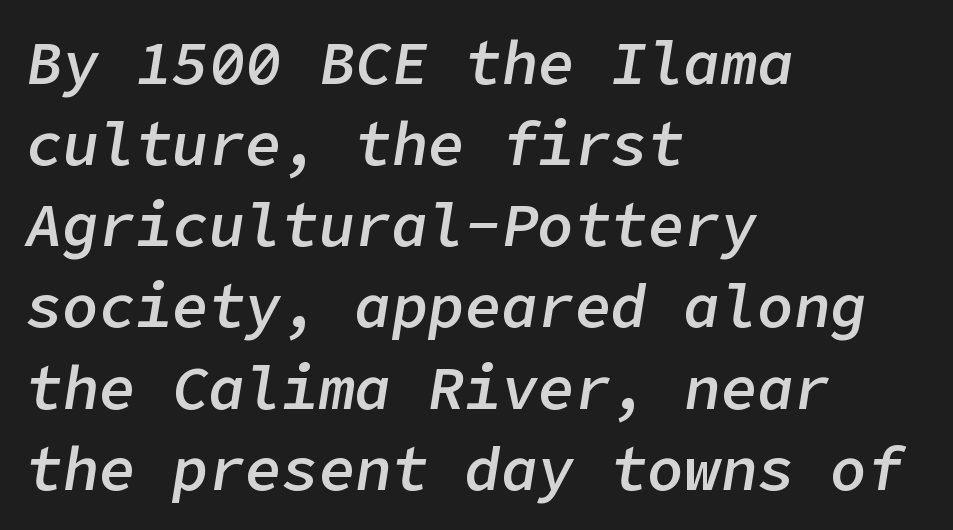
Q: Is the text bold? A: Semi-bold.
Q: Is the text italic (slanted)? A: Yes, it leans right by about 9 degrees.
Q: Is the text underlined? A: No.
Q: How is the paragraph aligned? A: Left-aligned.
Q: Is the spacing between letters normal or unusually wide? A: Normal.
Q: Is the spacing between lines tight, normal or loose? A: Normal.
Q: Width (condensed, normal, or wide)? A: Normal.
Q: Stroke contrast? A: Low.
Q: x-height? A: Medium.
